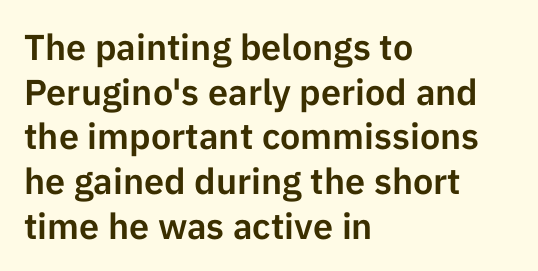
The image shows 36 px sans-serif type, upright; set left-aligned, line spacing 1.24x, normal letter spacing, not underlined; low stroke contrast and a medium x-height.
